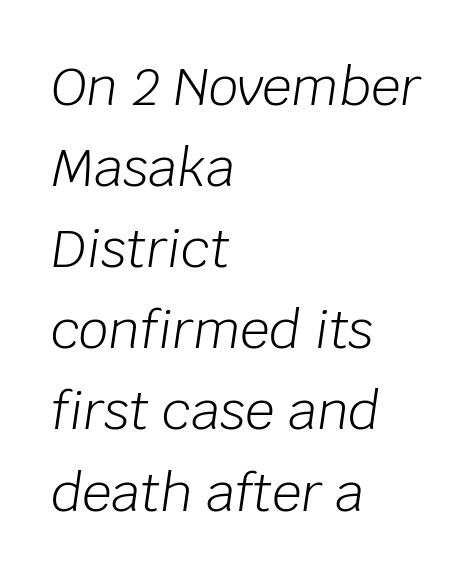
Q: Is the text bold? A: No.
Q: Is the text italic (slanted)? A: Yes, it leans right by about 8 degrees.
Q: Is the text underlined? A: No.
Q: How is the paragraph aligned? A: Left-aligned.
Q: Is the spacing between letters normal or unusually wide? A: Normal.
Q: Is the spacing between lines tight, normal or loose? A: Normal.
Q: Width (condensed, normal, or wide)? A: Normal.
Q: Stroke contrast? A: Low.
Q: x-height? A: Large.
Q: Monospaced? A: No.
